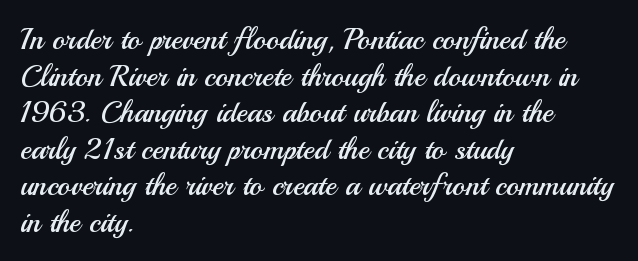
The image shows 30 px regular-weight sans-serif type; set left-aligned, line spacing 1.22x, normal letter spacing, not underlined; medium stroke contrast and a small x-height.
